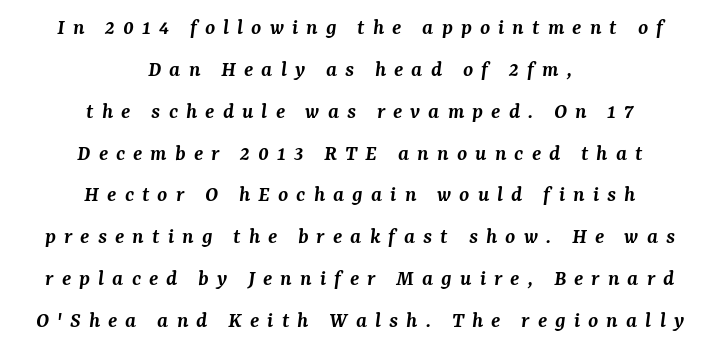
A student would call this center alignment; a typographer would say set centered. Firm but not heavy-handed strokes: this text is semibold. Short note: letters widely spaced. The specimen reads as italic at a glance. A clean baseline with only descenders dipping below it.
